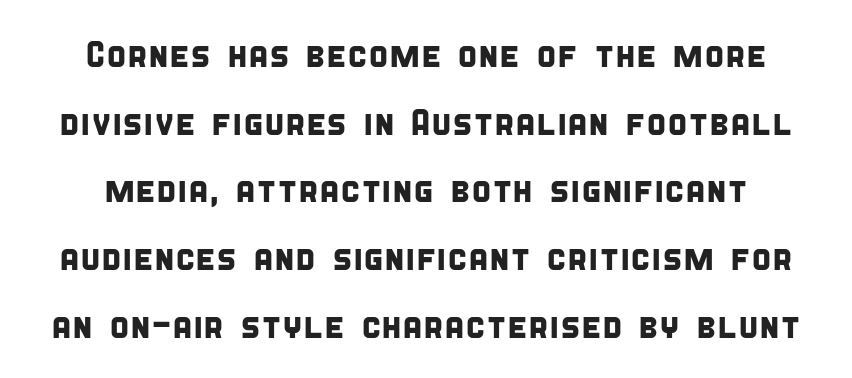
Q: Is the typeface a serif or a sans-serif typeface? A: Sans-serif.
Q: Is the text underlined? A: No.
Q: Is the spacing between letters normal or unusually wide? A: Normal.
Q: Width (condensed, normal, or wide)? A: Condensed.
Q: Stroke contrast? A: Low.
Q: x-height? A: Large.
Q: Monospaced? A: No.
